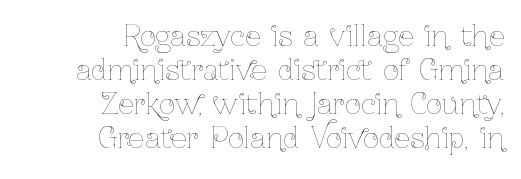
The image shows 28 px thin, condensed type, upright; set right-aligned, line spacing 1.22x, normal letter spacing, not underlined; low stroke contrast and a medium x-height.
